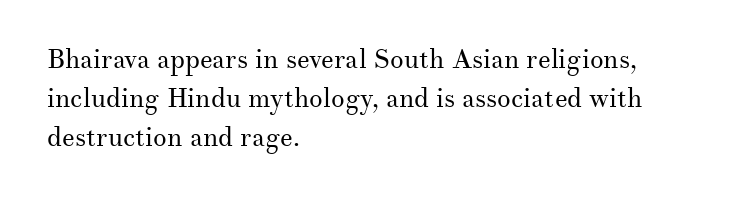
{"italic": "no", "bold": "no", "underline": "no", "align": "left", "line_spacing": "normal", "line_spacing_ratio": 1.45, "letter_spacing": "normal", "letter_spacing_em": 0.0, "glyph_px": 27}
